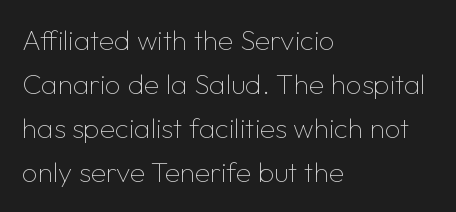
{"serif": "no", "italic": "no", "bold": "no", "weight": "thin", "width": "normal", "stroke_contrast": "low", "x_height": "medium", "monospaced": "no", "underline": "no", "align": "left", "line_spacing": "normal", "line_spacing_ratio": 1.57, "letter_spacing": "normal", "letter_spacing_em": 0.0, "glyph_px": 28}
